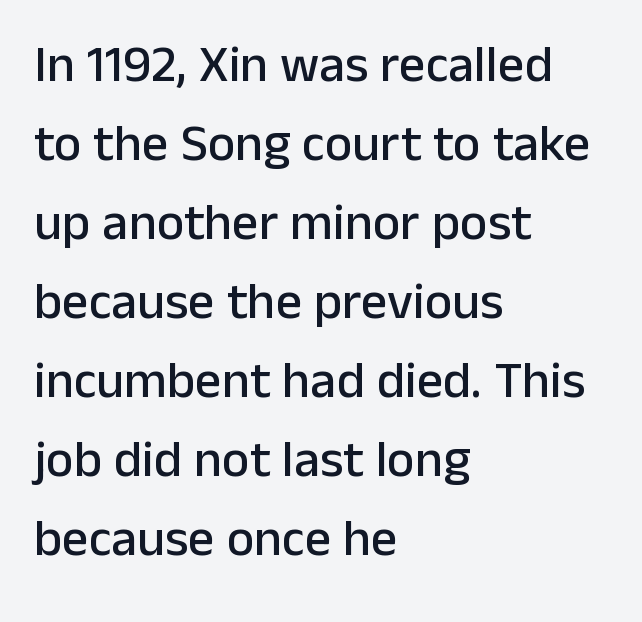
Q: Is the text italic (slanted)? A: No, it is upright.
Q: Is the typeface a serif or a sans-serif typeface? A: Sans-serif.
Q: Is the text underlined? A: No.
Q: How is the paragraph aligned? A: Left-aligned.
Q: Is the spacing between letters normal or unusually wide? A: Normal.
Q: Is the spacing between lines tight, normal or loose? A: Normal.
Q: Width (condensed, normal, or wide)? A: Normal.
Q: Stroke contrast? A: Low.
Q: x-height? A: Medium.
Q: Monospaced? A: No.
